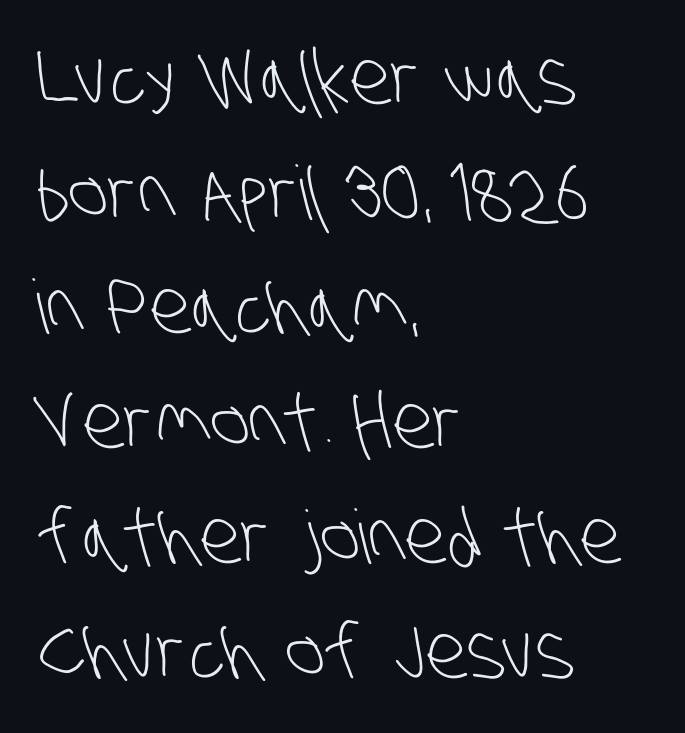
Is the type heavy? It reads as light-to-regular instead. The zone under the glyphs is completely vacant. Note: no serifs on the glyphs. The passage shown is typed in a proportional face where columns would drift.
